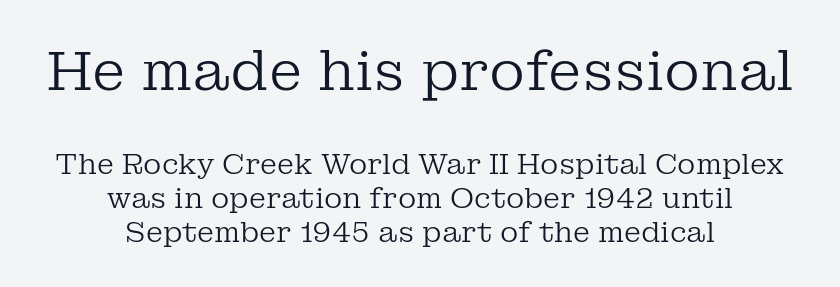
{"serif": "yes", "italic": "no", "bold": "no", "weight": "regular", "width": "normal", "stroke_contrast": "low", "x_height": "medium", "monospaced": "no", "underline": "no", "align": "center", "line_spacing_ratio": 1.22, "letter_spacing": "normal", "letter_spacing_em": 0.0, "larger_block": "first", "size_ratio": 1.96, "glyph_px": 55}
